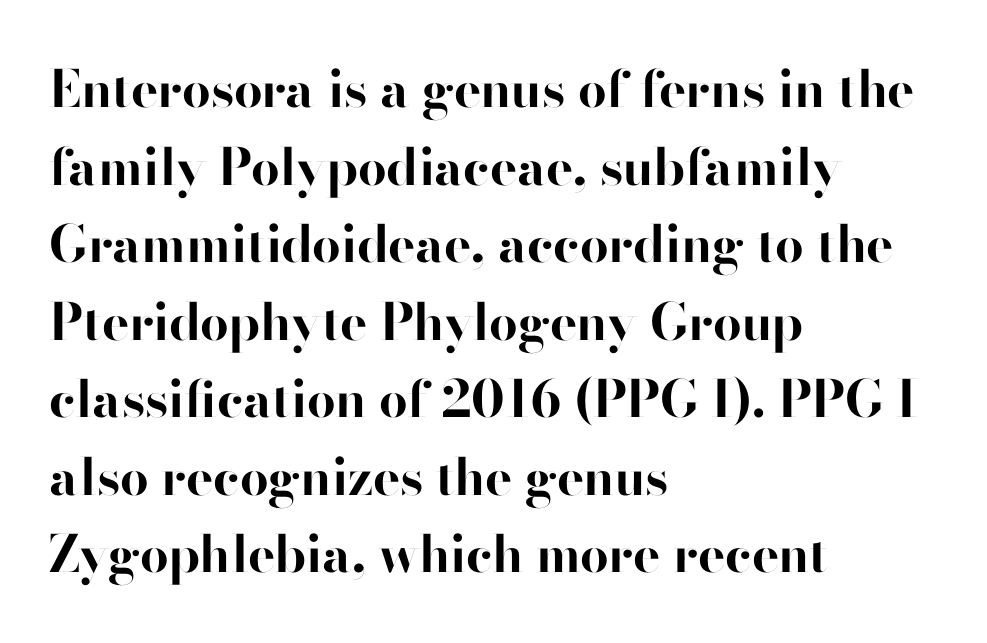
Q: Is the text bold? A: Yes.
Q: Is the text italic (slanted)? A: No, it is upright.
Q: Is the typeface a serif or a sans-serif typeface? A: Sans-serif.
Q: Is the text underlined? A: No.
Q: How is the paragraph aligned? A: Left-aligned.
Q: Is the spacing between letters normal or unusually wide? A: Normal.
Q: Is the spacing between lines tight, normal or loose? A: Normal.
Q: Width (condensed, normal, or wide)? A: Normal.
Q: Stroke contrast? A: High.
Q: x-height? A: Small.
Q: Monospaced? A: No.
